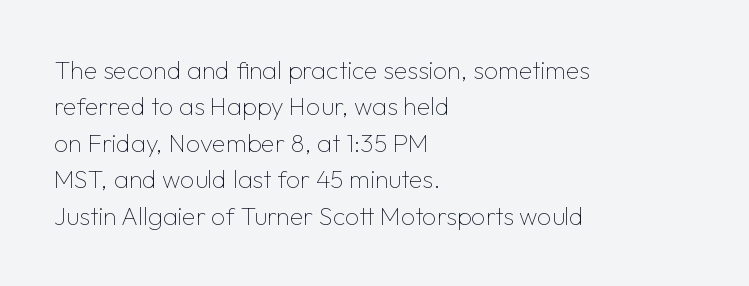
The image shows 25 px text type, upright; set left-aligned, normal line spacing (1.46x), normal letter spacing, not underlined.
